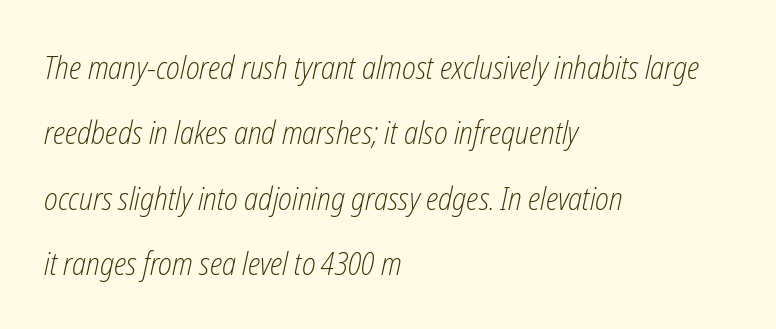
Q: Is the text bold? A: No.
Q: Is the text italic (slanted)? A: Yes, it leans right by about 12 degrees.
Q: Is the text underlined? A: No.
Q: How is the paragraph aligned? A: Left-aligned.
Q: Is the spacing between letters normal or unusually wide? A: Normal.
Q: Is the spacing between lines tight, normal or loose? A: Loose.
Q: Width (condensed, normal, or wide)? A: Condensed.
Q: Stroke contrast? A: Low.
Q: x-height? A: Medium.
Q: Monospaced? A: No.
